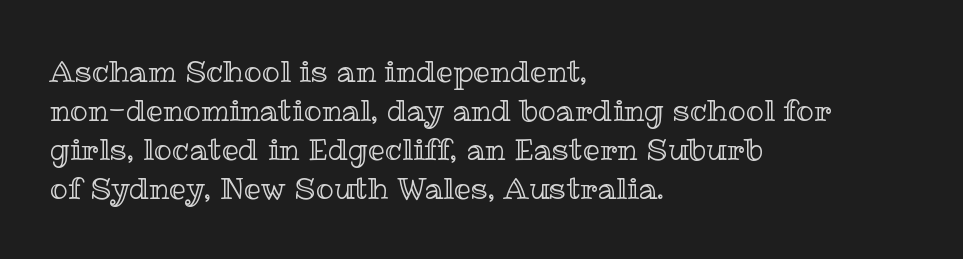
The passage shown stacks its lines at a standard gap. The foot of each line stays bare and open. The rendering uses natural spacing where letterforms have individual widths. Every character sits straight up, as roman type does. Alignment: flush left. What stands out about the letter spacing? Nothing — it is the standard amount.
